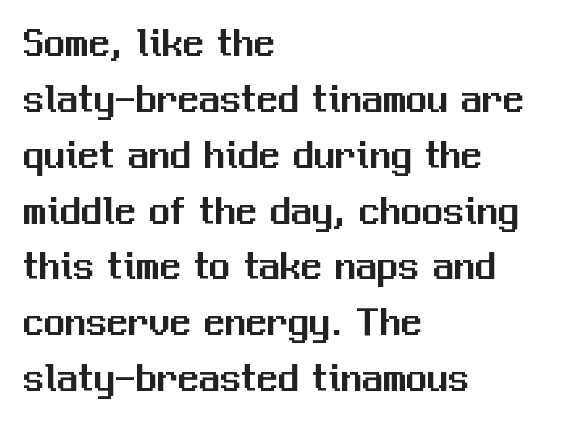
Character widths vary here, with narrow letters taking less room than wide ones. Nobody drew a line under any word here. These lines were composed using upright roman letters. The letterforms sit shoulder to shoulder at normal distance. Stroke terminals: plain, sans-serif. The typesetter chose a ragged-right arrangement here.
